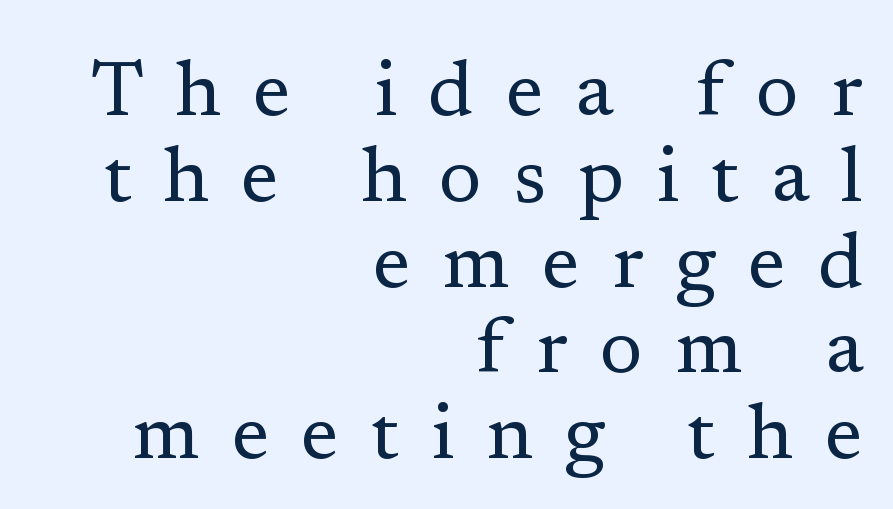
The image shows 78 px regular-weight serif type, upright; set right-aligned, tight line spacing (1.1x), unusually wide letter spacing (+0.41 em), not underlined; low stroke contrast and a medium x-height.
